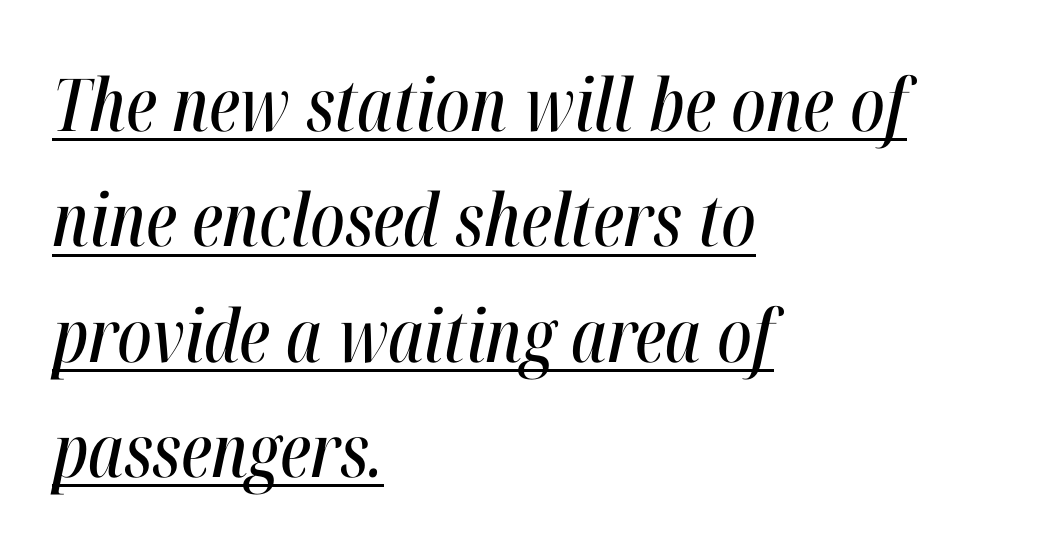
The image shows 73 px condensed type, italic (leaning right); set left-aligned, normal line spacing (1.58x), normal letter spacing, underlined; high stroke contrast and a medium x-height.
